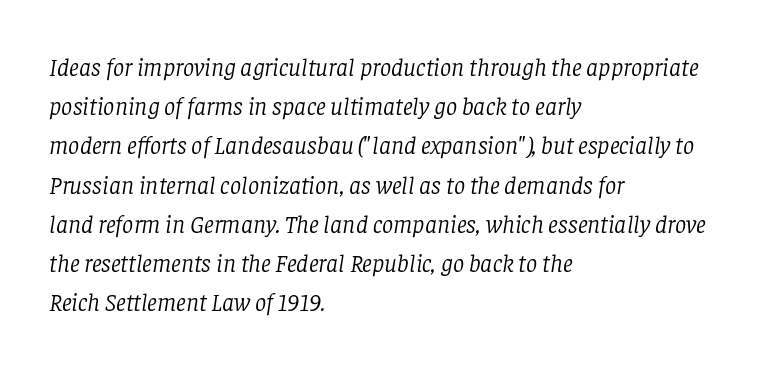
The image shows 25 px text type, italic (leaning right); set left-aligned, normal line spacing (1.57x), normal letter spacing, not underlined.
